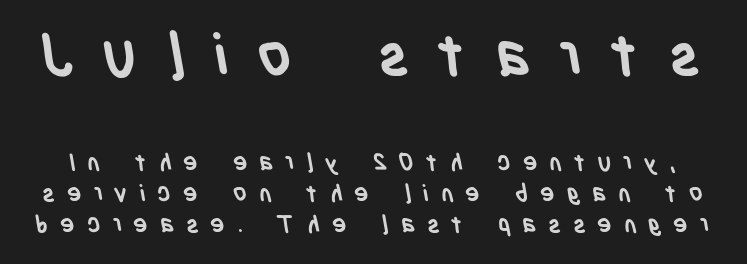
The image shows 59 px semibold, condensed sans-serif type; set normal line spacing (1.3x), unusually wide letter spacing (+0.5 em), not underlined; the first (top) block is 2.46x larger; low stroke contrast and a large x-height.
